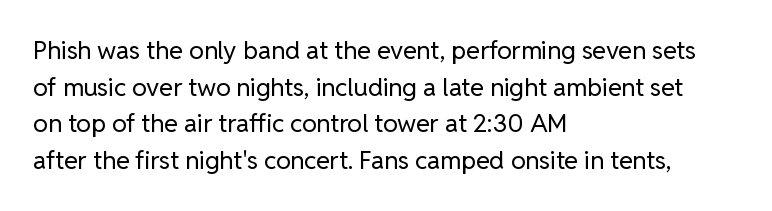
{"italic": "no", "bold": "no", "underline": "no", "align": "left", "line_spacing": "normal", "line_spacing_ratio": 1.47, "letter_spacing": "normal", "letter_spacing_em": 0.0, "glyph_px": 25}
